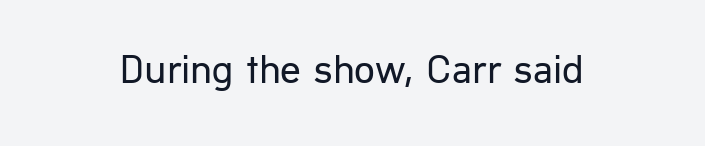
Q: Is the text bold? A: No.
Q: Is the text italic (slanted)? A: No, it is upright.
Q: Is the typeface a serif or a sans-serif typeface? A: Sans-serif.
Q: Is the text underlined? A: No.
Q: Is the spacing between letters normal or unusually wide? A: Normal.
Q: Width (condensed, normal, or wide)? A: Normal.
Q: Stroke contrast? A: Low.
Q: x-height? A: Medium.
Q: Monospaced? A: No.
